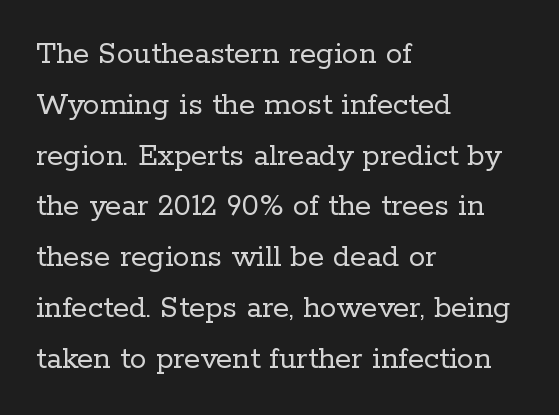
Q: Is the text bold? A: No.
Q: Is the text italic (slanted)? A: No, it is upright.
Q: Is the typeface a serif or a sans-serif typeface? A: Serif.
Q: Is the text underlined? A: No.
Q: How is the paragraph aligned? A: Left-aligned.
Q: Is the spacing between letters normal or unusually wide? A: Normal.
Q: Is the spacing between lines tight, normal or loose? A: Normal.
Q: Width (condensed, normal, or wide)? A: Normal.
Q: Stroke contrast? A: Low.
Q: x-height? A: Medium.
Q: Monospaced? A: No.
